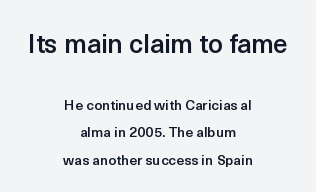
{"italic": "no", "bold": "semi", "underline": "no", "align": "center", "line_spacing": "loose", "line_spacing_ratio": 1.94, "letter_spacing": "normal", "letter_spacing_em": 0.0, "larger_block": "first", "size_ratio": 1.86, "glyph_px": 26}
